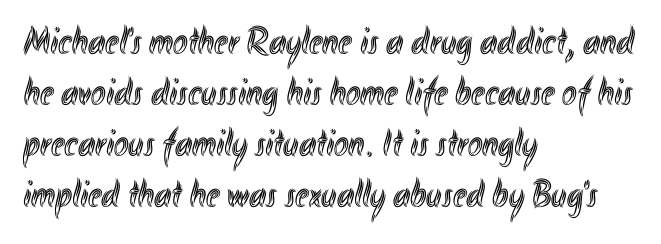
{"width": "condensed", "x_height": "small", "monospaced": "no", "underline": "no", "align": "left", "line_spacing": "normal", "line_spacing_ratio": 1.31, "letter_spacing": "normal", "letter_spacing_em": 0.0, "glyph_px": 39}
